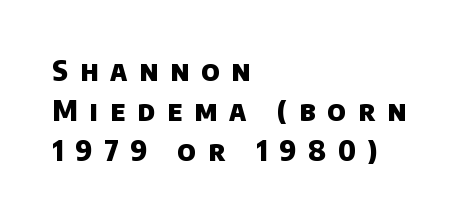
A dark, heavy texture on the line: the type is bold. The ragged edge is on the right, which tells us the setting is flush left. Do the characters align in a grid? No, the font is proportional. The type is letterspaced generously, with wide tracking. The area under the type is left untouched. Students, observe: this is what conventionally led text looks like.
